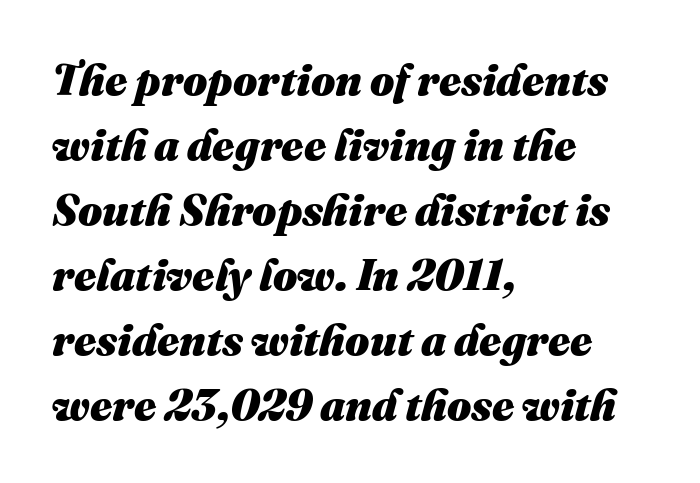
Q: Is the text bold? A: Yes.
Q: Is the text italic (slanted)? A: Yes, it leans right by about 16 degrees.
Q: Is the text underlined? A: No.
Q: How is the paragraph aligned? A: Left-aligned.
Q: Is the spacing between letters normal or unusually wide? A: Normal.
Q: Is the spacing between lines tight, normal or loose? A: Normal.
Q: Width (condensed, normal, or wide)? A: Normal.
Q: Stroke contrast? A: Medium.
Q: x-height? A: Medium.
Q: Monospaced? A: No.
